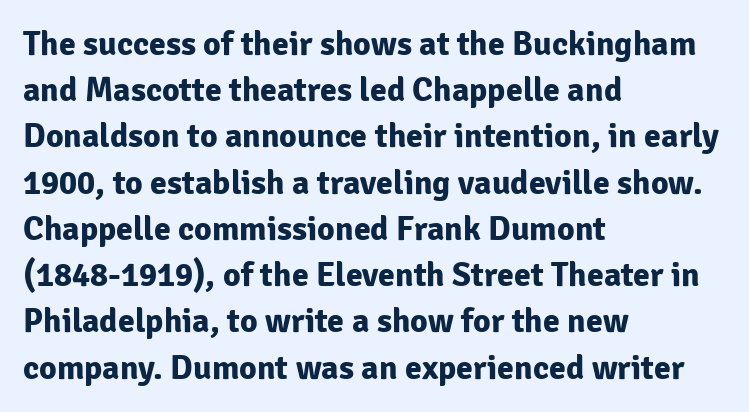
The vertical gap from one line to the next is medium. The rendering uses natural spacing where letterforms have individual widths. If you drew a line through each stem, it would be perfectly vertical. The passage shown has conventional tracking throughout. Lines of text with bare space underneath. To sum up the face: it is a sans, with no serifs.
